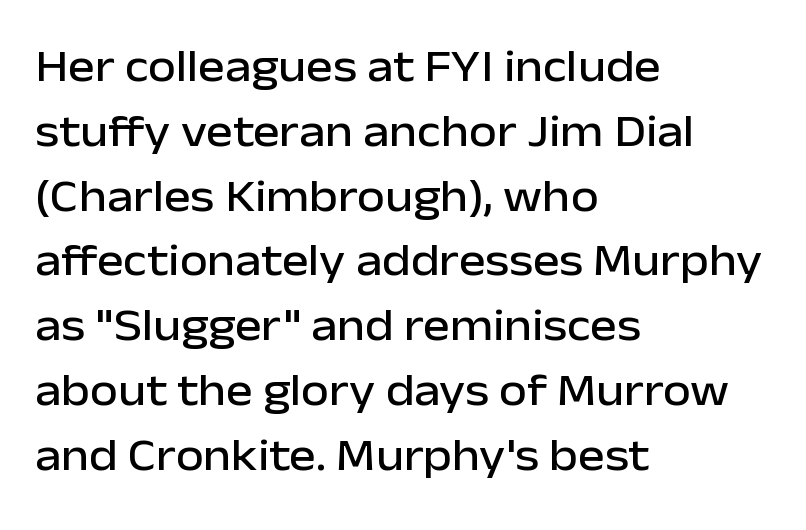
The image shows 45 px sans-serif type, upright; set left-aligned, normal line spacing (1.44x), normal letter spacing, not underlined; low stroke contrast and a medium x-height.
